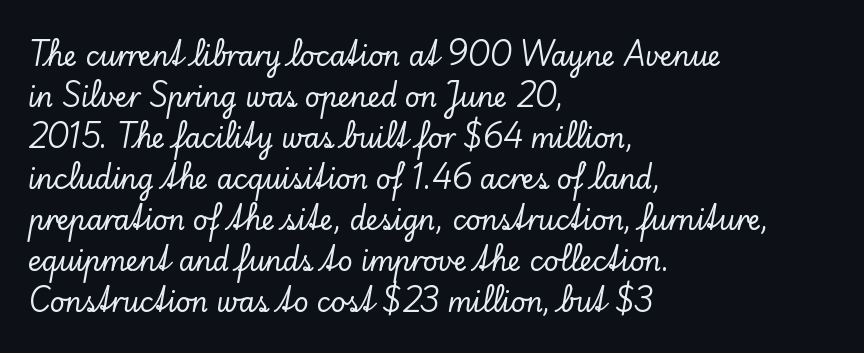
The image shows 26 px text type; set left-aligned, normal line spacing (1.58x), normal letter spacing, not underlined.
